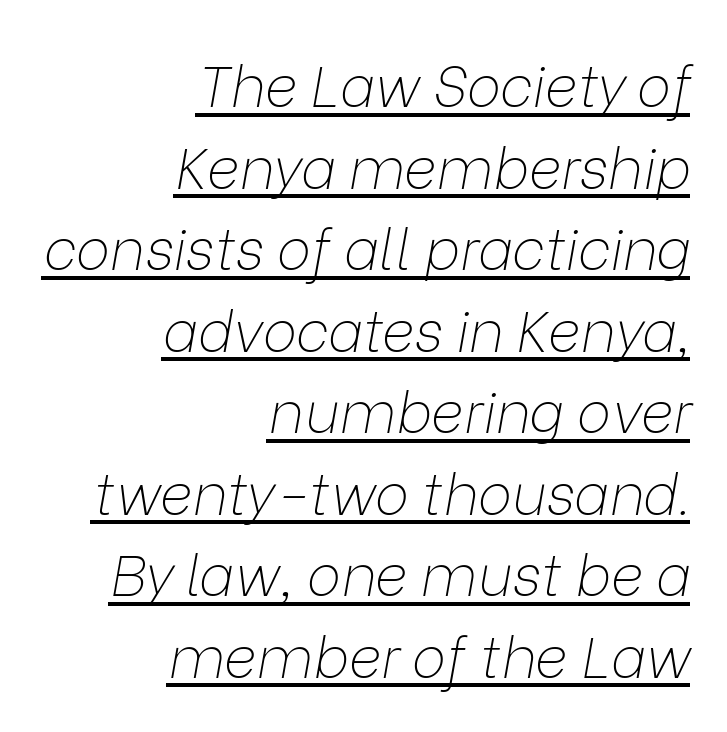
Short and long lines alike share a common ending point at right. Horizontal bands of white between lines are of average thickness. Between one letter and the next there's only the usual sliver of space. Note the varied advance widths — an 'i' is clearly narrower than an 'm'.
